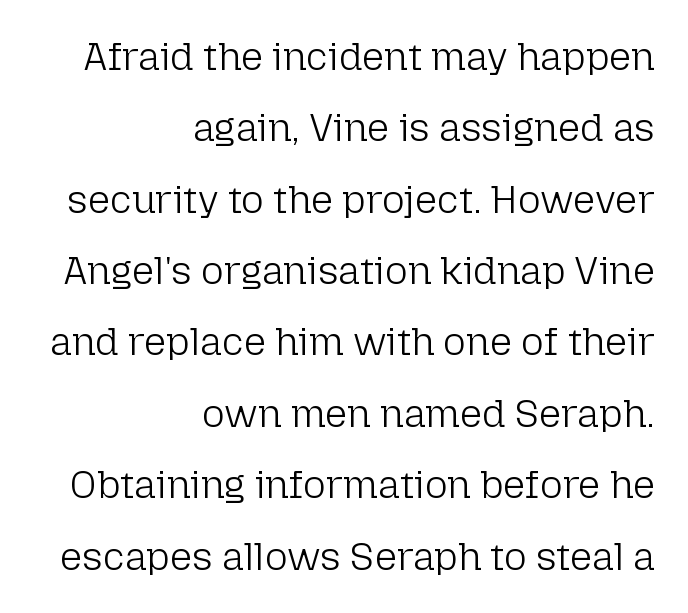
Q: Is the text bold? A: No.
Q: Is the text italic (slanted)? A: No, it is upright.
Q: Is the typeface a serif or a sans-serif typeface? A: Sans-serif.
Q: Is the text underlined? A: No.
Q: How is the paragraph aligned? A: Right-aligned.
Q: Is the spacing between letters normal or unusually wide? A: Normal.
Q: Width (condensed, normal, or wide)? A: Normal.
Q: Stroke contrast? A: Low.
Q: x-height? A: Medium.
Q: Monospaced? A: No.
